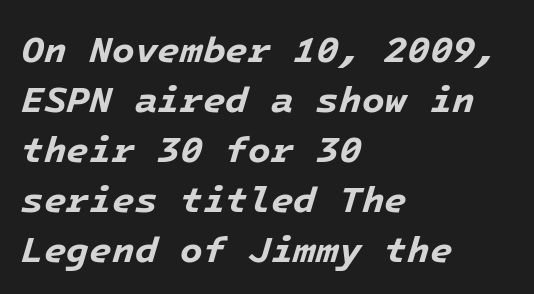
Any mark beneath the type? The region is blank. When letters slant like this, we call the style italic. These lines are set flush left with a ragged right edge. Observe the ordinary spacing: letters are neighbours, not strangers. Regarding leading, the lines here are spaced in the standard way. Heavy-handed strokes throughout: this text is bold.
